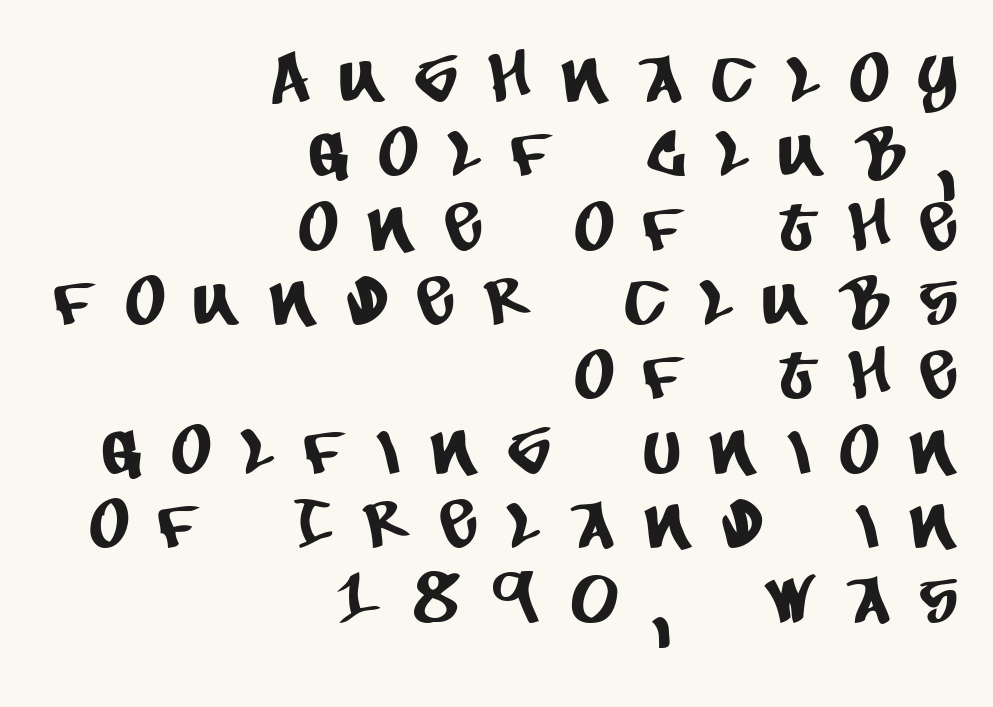
Is the letter spacing exaggerated? Yes — the characters are pushed far apart. Honestly, the rows look squashed on top of each other. Spacing verdict: proportional, widths tailored to each character. Does the type have serifs? No, each stem ends abruptly. The strip under each line holds only bare page.
